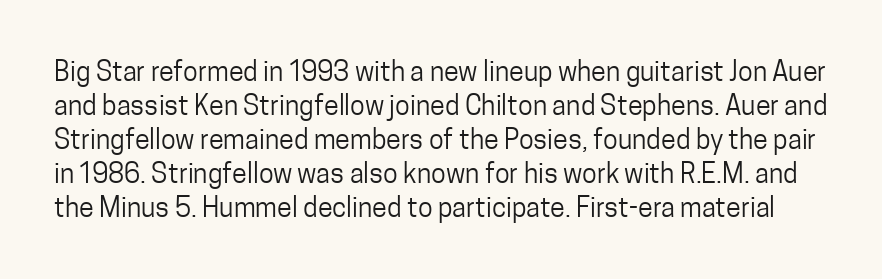
{"italic": "no", "bold": "no", "underline": "no", "line_spacing": "normal", "line_spacing_ratio": 1.26, "letter_spacing": "normal", "letter_spacing_em": 0.0, "glyph_px": 27}
